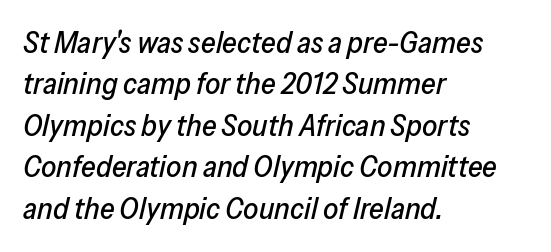
{"italic": "yes", "lean": "right", "slant_degrees": 13, "width": "normal", "stroke_contrast": "low", "x_height": "medium", "monospaced": "no", "underline": "no", "align": "left", "line_spacing": "normal", "line_spacing_ratio": 1.38, "letter_spacing": "normal", "letter_spacing_em": 0.0, "glyph_px": 30}
